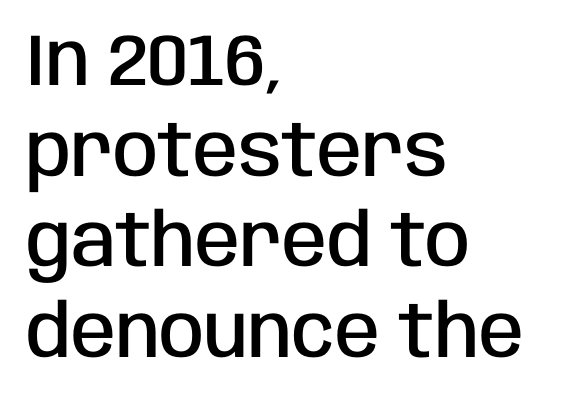
Q: Is the text bold? A: Semi-bold.
Q: Is the text italic (slanted)? A: No, it is upright.
Q: Is the typeface a serif or a sans-serif typeface? A: Sans-serif.
Q: Is the text underlined? A: No.
Q: How is the paragraph aligned? A: Left-aligned.
Q: Is the spacing between letters normal or unusually wide? A: Normal.
Q: Width (condensed, normal, or wide)? A: Condensed.
Q: Stroke contrast? A: Low.
Q: x-height? A: Large.
Q: Monospaced? A: No.
